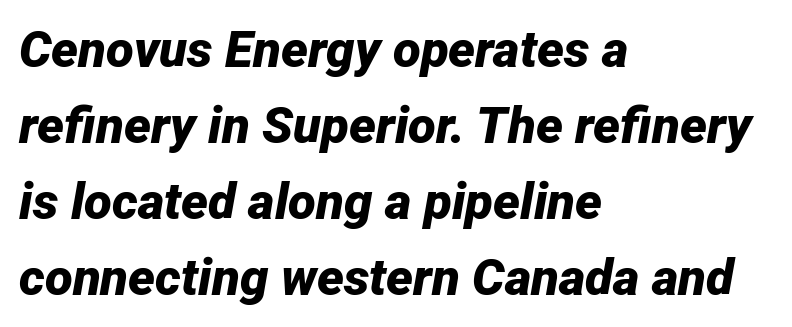
Q: Is the text bold? A: Yes.
Q: Is the text italic (slanted)? A: Yes, it leans right by about 12 degrees.
Q: Is the text underlined? A: No.
Q: How is the paragraph aligned? A: Left-aligned.
Q: Is the spacing between letters normal or unusually wide? A: Normal.
Q: Is the spacing between lines tight, normal or loose? A: Normal.
Q: Width (condensed, normal, or wide)? A: Normal.
Q: Stroke contrast? A: Low.
Q: x-height? A: Medium.
Q: Monospaced? A: No.
